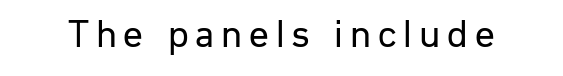
{"serif": "no", "italic": "no", "bold": "no", "weight": "regular", "width": "normal", "stroke_contrast": "low", "x_height": "medium", "monospaced": "no", "underline": "no", "glyph_px": 39}
